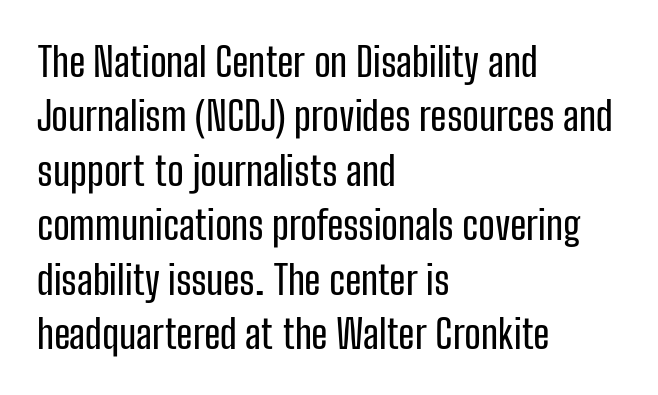
Unlike a traditional serif, this face leaves its strokes unadorned. A bare baseline throughout the passage. Vertical strokes here are truly vertical. Nobody touched the tracking dial on this one.
